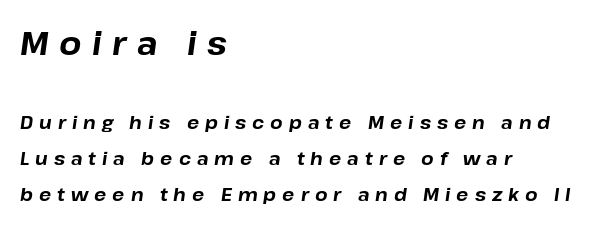
Caption: upper text group enlarged, lower text group reduced. Note the varied advance widths — an 'i' is clearly narrower than an 'm'. Looking at the ascenders, they clearly lean. Leftover space on each line is placed entirely after the last word.
